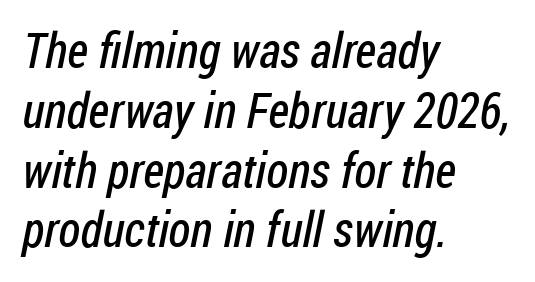
Q: Is the text bold? A: No.
Q: Is the typeface a serif or a sans-serif typeface? A: Sans-serif.
Q: Is the text underlined? A: No.
Q: How is the paragraph aligned? A: Left-aligned.
Q: Is the spacing between letters normal or unusually wide? A: Normal.
Q: Width (condensed, normal, or wide)? A: Condensed.
Q: Stroke contrast? A: Low.
Q: x-height? A: Medium.
Q: Monospaced? A: No.
